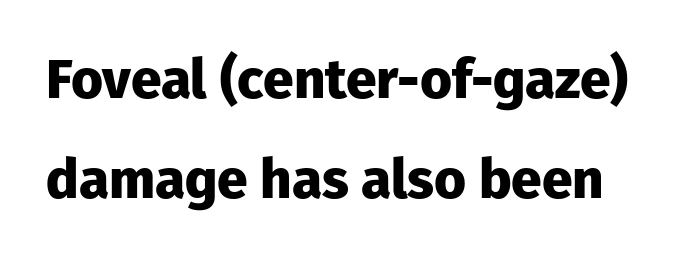
A dark, heavy texture on the line: the type is bold. Do the letters lean? They stand straight. Think of a printed novel: that variable character pitch is what you see here. Observe the absence of serifs on each vertical stroke in this sample. These lines keep a tight, regular rhythm from letter to letter.
